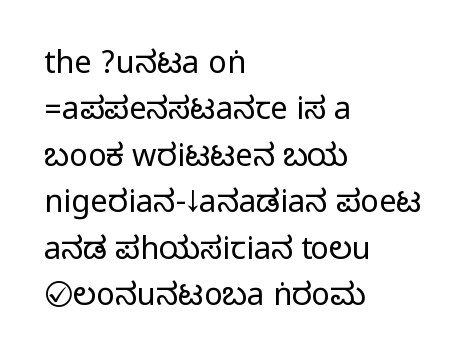
If you measured baseline to baseline, you'd find a middling distance. In terms of letterform style, serifs are entirely absent. The font's upright variant was chosen for this text. Proportional: the letters do not fall into vertical columns.
